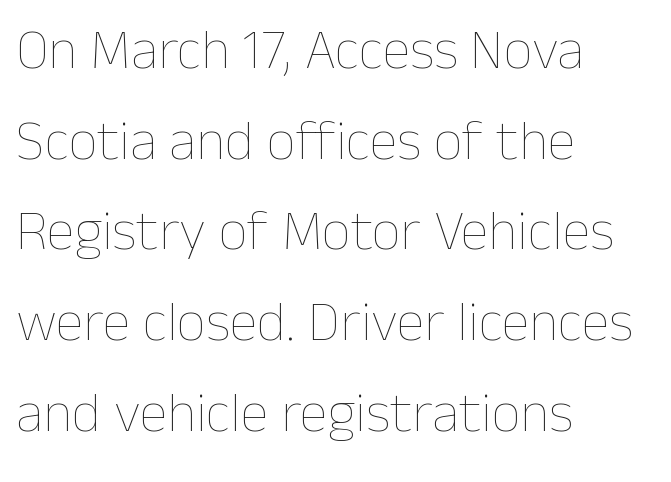
{"italic": "no", "bold": "no", "weight": "thin", "width": "normal", "stroke_contrast": "low", "x_height": "medium", "monospaced": "no", "underline": "no", "align": "left", "line_spacing": "normal", "line_spacing_ratio": 1.59, "letter_spacing": "normal", "letter_spacing_em": 0.0, "glyph_px": 57}
